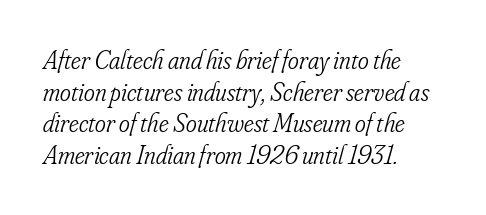
Q: Is the text bold? A: No.
Q: Is the text italic (slanted)? A: Yes, it leans right by about 16 degrees.
Q: Is the text underlined? A: No.
Q: How is the paragraph aligned? A: Left-aligned.
Q: Is the spacing between letters normal or unusually wide? A: Normal.
